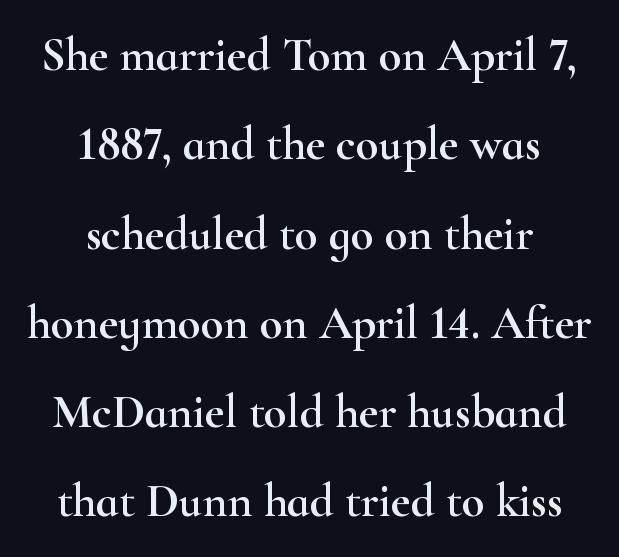
Q: Is the text italic (slanted)? A: No, it is upright.
Q: Is the typeface a serif or a sans-serif typeface? A: Serif.
Q: Is the text underlined? A: No.
Q: How is the paragraph aligned? A: Centered.
Q: Is the spacing between letters normal or unusually wide? A: Normal.
Q: Is the spacing between lines tight, normal or loose? A: Loose.
Q: Width (condensed, normal, or wide)? A: Wide.
Q: Stroke contrast? A: High.
Q: x-height? A: Small.
Q: Monospaced? A: No.
